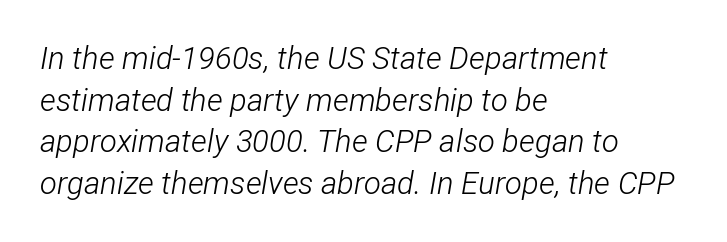
Q: Is the text bold? A: No.
Q: Is the text italic (slanted)? A: Yes, it leans right by about 12 degrees.
Q: Is the text underlined? A: No.
Q: How is the paragraph aligned? A: Left-aligned.
Q: Is the spacing between letters normal or unusually wide? A: Normal.
Q: Is the spacing between lines tight, normal or loose? A: Normal.
Q: Width (condensed, normal, or wide)? A: Condensed.
Q: Stroke contrast? A: Low.
Q: x-height? A: Medium.
Q: Monospaced? A: No.
